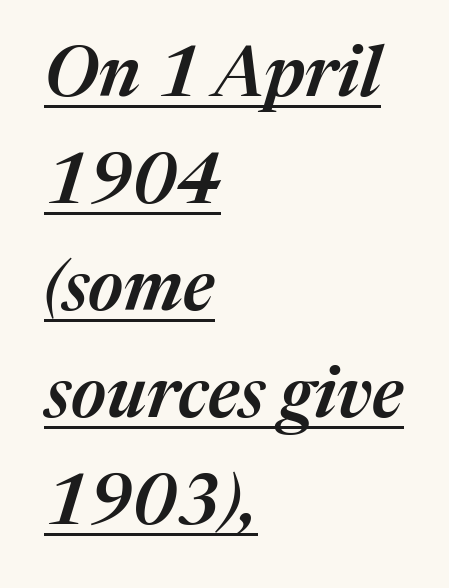
It's the slanting kind of type. Does a line run under the words? Yes, clearly. What weight is shown? A semibold, between regular and bold. Here the designer chose a conventional face with non-uniform glyph widths.
